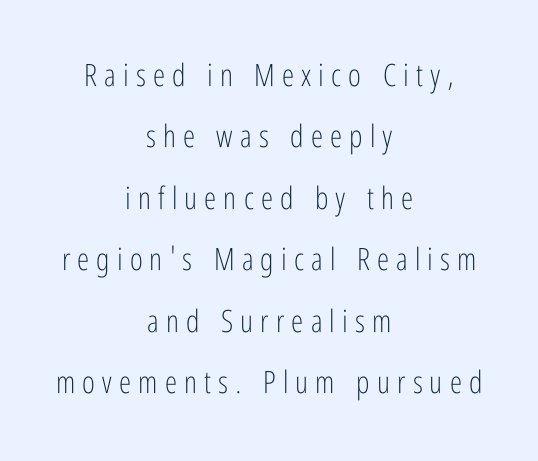
{"serif": "no", "italic": "no", "bold": "no", "weight": "light", "width": "condensed", "stroke_contrast": "low", "x_height": "medium", "monospaced": "no", "underline": "no", "align": "center", "line_spacing": "loose", "line_spacing_ratio": 1.98, "letter_spacing": "wide", "letter_spacing_em": 0.23, "glyph_px": 31}
